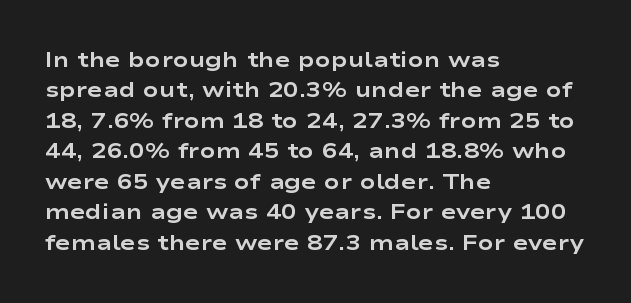
Notice how the stems are strictly vertical — no italics here. These words are printed bold, with thick strokes throughout. Leading: standard. You could call the tracking neutral — neither tight nor loose. The rendering anchors every line to the left-hand side. The words here are not underlined.
